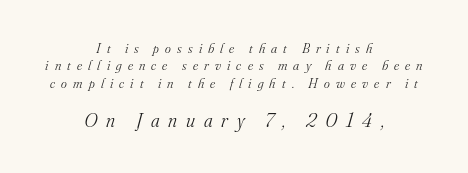
{"italic": "yes", "lean": "right", "slant_degrees": 16, "bold": "no", "underline": "no", "align": "center", "line_spacing": "normal", "line_spacing_ratio": 1.25, "letter_spacing": "wide", "letter_spacing_em": 0.44, "larger_block": "second", "size_ratio": 1.43, "glyph_px": 20}
